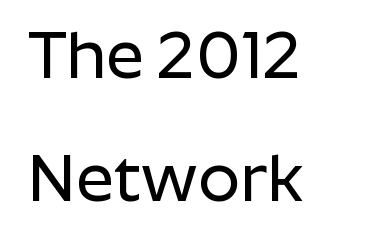
Q: Is the text italic (slanted)? A: No, it is upright.
Q: Is the typeface a serif or a sans-serif typeface? A: Sans-serif.
Q: Is the text underlined? A: No.
Q: How is the paragraph aligned? A: Left-aligned.
Q: Is the spacing between letters normal or unusually wide? A: Normal.
Q: Width (condensed, normal, or wide)? A: Normal.
Q: Stroke contrast? A: Low.
Q: x-height? A: Medium.
Q: Monospaced? A: No.
